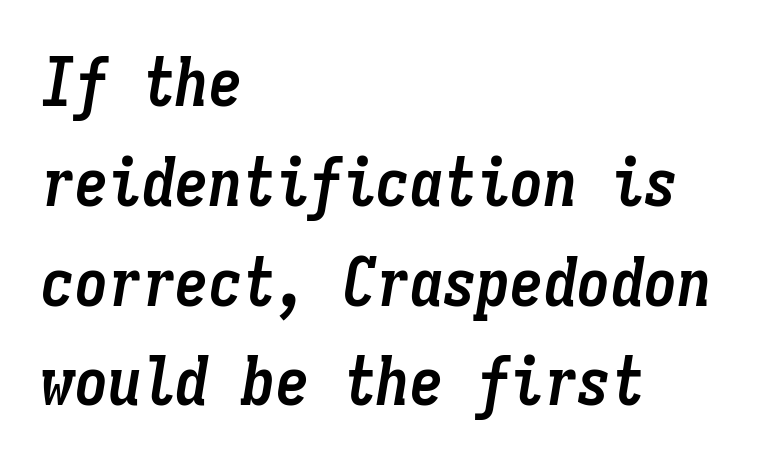
{"italic": "yes", "lean": "right", "slant_degrees": 9, "bold": "yes", "weight": "semibold", "width": "condensed", "stroke_contrast": "low", "x_height": "medium", "monospaced": "yes", "underline": "no", "align": "left", "line_spacing": "normal", "line_spacing_ratio": 1.49, "letter_spacing": "normal", "letter_spacing_em": 0.0, "glyph_px": 67}
